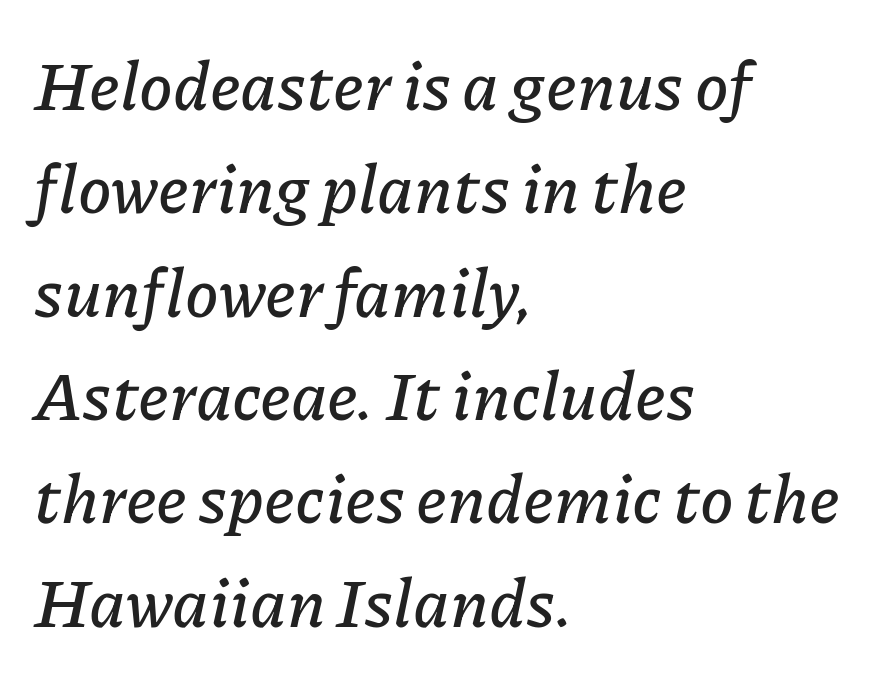
These lines were composed using italics. The passage shown has conventional tracking throughout. The passage shown stacks its lines at a standard gap. The rendering uses natural spacing where letterforms have individual widths.
